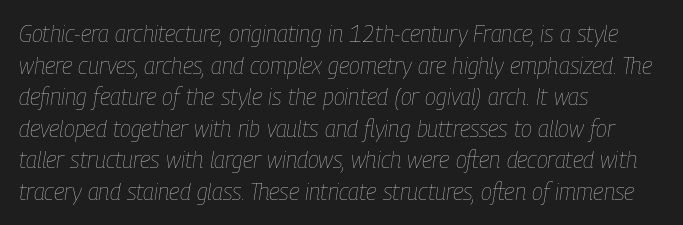
{"italic": "yes", "lean": "right", "slant_degrees": 9, "bold": "no", "underline": "no", "align": "left", "line_spacing": "normal", "line_spacing_ratio": 1.37, "letter_spacing": "normal", "letter_spacing_em": 0.0, "glyph_px": 23}
